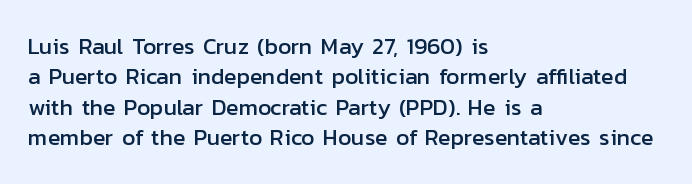
{"italic": "no", "underline": "no", "align": "left", "line_spacing": "normal", "line_spacing_ratio": 1.32, "letter_spacing": "normal", "letter_spacing_em": 0.0, "glyph_px": 23}
